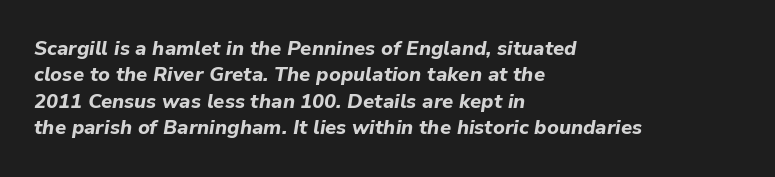
Evenly set lines give the paragraph a standard silhouette. Notice how the passage keeps a crisp vertical edge on the left only. Emphasis by weight is at full strength: bold. The passage shown is not underscored anywhere. Style check: oblique. Nothing unusual about the tracking: characters are spaced as the font intends.
